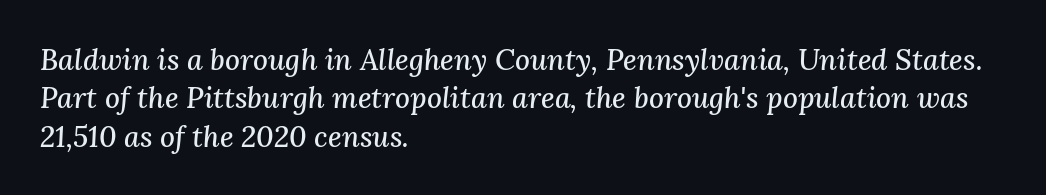
Spacing between characters is what you'd get straight out of the box. Is this a fixed-width face? No — the glyphs have proportional, varying widths. The lettering tilts uniformly, giving the passage an italic look. The paragraph shown leans on its left margin. Beneath every word, the page is bare. The space between consecutive lines is moderate.
